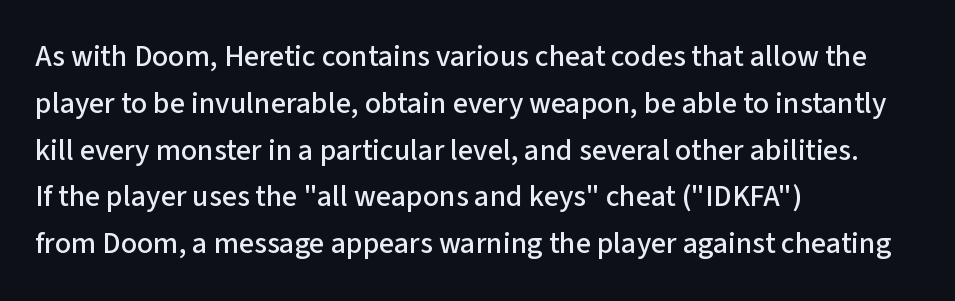
Q: Is the text italic (slanted)? A: No, it is upright.
Q: Is the typeface a serif or a sans-serif typeface? A: Sans-serif.
Q: Is the text underlined? A: No.
Q: How is the paragraph aligned? A: Left-aligned.
Q: Is the spacing between letters normal or unusually wide? A: Normal.
Q: Is the spacing between lines tight, normal or loose? A: Normal.
Q: Width (condensed, normal, or wide)? A: Normal.
Q: Stroke contrast? A: Low.
Q: x-height? A: Medium.
Q: Monospaced? A: No.
